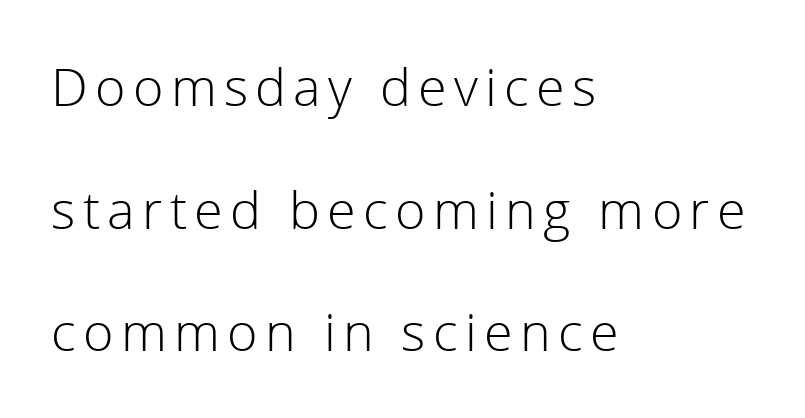
{"serif": "no", "italic": "no", "bold": "no", "weight": "light", "width": "normal", "stroke_contrast": "low", "x_height": "medium", "monospaced": "no", "underline": "no", "align": "left", "line_spacing": "loose", "line_spacing_ratio": 2.36, "glyph_px": 52}
